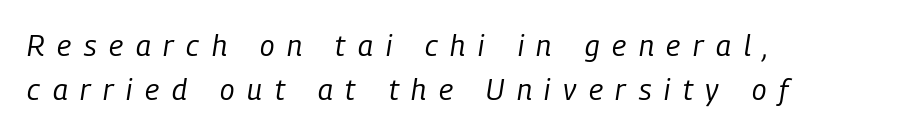
It's the slanting kind of type. Looks like regular typesetting: each glyph gets only the width it needs. Students, observe: this is what conventionally led text looks like. Weight: not bold — regular or lighter. There is plenty of visible air inserted between adjacent glyphs. This sample is left-justified, so line endings fall wherever the words run out.
